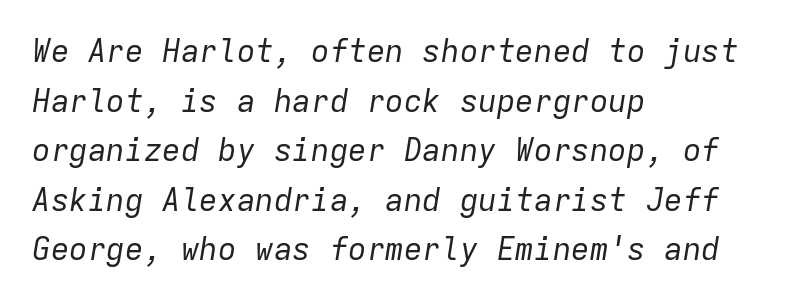
The image shows 31 px regular-weight type, italic (leaning right), monospaced; set left-aligned, normal line spacing (1.6x), normal letter spacing, not underlined; low stroke contrast and a medium x-height.
